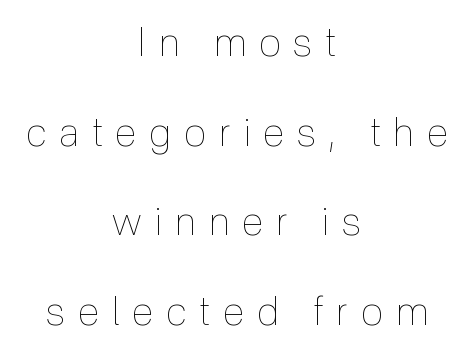
{"italic": "no", "bold": "no", "weight": "thin", "width": "condensed", "x_height": "medium", "monospaced": "no", "underline": "no", "align": "center", "line_spacing": "loose", "line_spacing_ratio": 2.24, "letter_spacing": "wide", "letter_spacing_em": 0.33, "glyph_px": 40}
